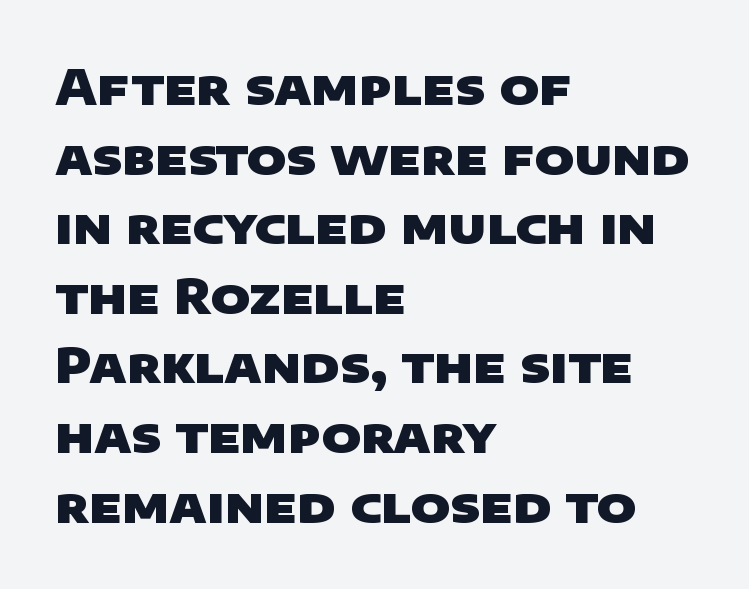
Q: Is the text bold? A: Yes.
Q: Is the typeface a serif or a sans-serif typeface? A: Sans-serif.
Q: Is the text underlined? A: No.
Q: How is the paragraph aligned? A: Left-aligned.
Q: Is the spacing between letters normal or unusually wide? A: Normal.
Q: Is the spacing between lines tight, normal or loose? A: Normal.
Q: Width (condensed, normal, or wide)? A: Wide.
Q: Stroke contrast? A: Low.
Q: x-height? A: Large.
Q: Monospaced? A: No.
